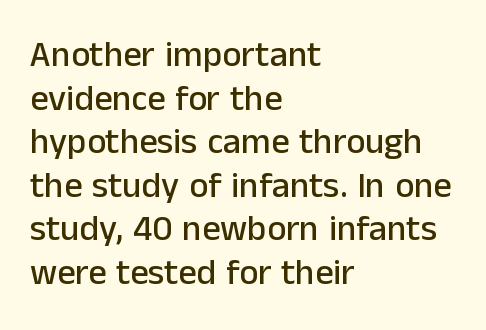
The image shows 36 px sans-serif type, upright; set left-aligned, line spacing 1.21x, normal letter spacing, not underlined; low stroke contrast and a medium x-height.
